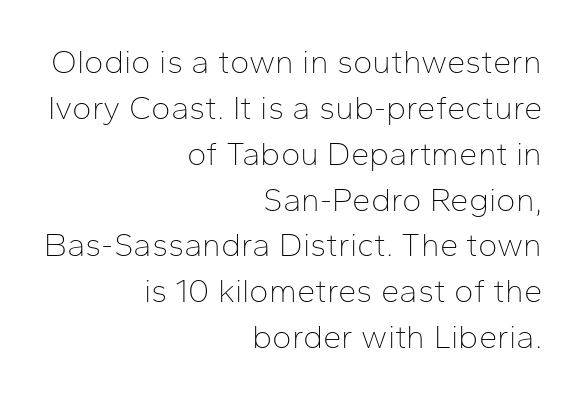
The image shows 33 px thin sans-serif type, upright; set right-aligned, normal line spacing (1.39x), normal letter spacing, not underlined; low stroke contrast and a medium x-height.
